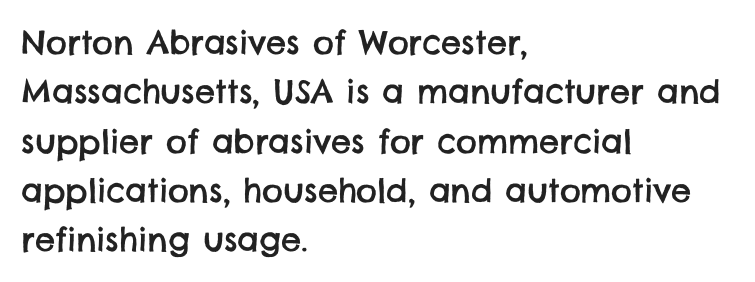
Underline: absent. This sample has the flowing, uneven cadence of proportional lettering. No feet cap the strokes, marking this as sans-serif type. Alignment: flush left.
